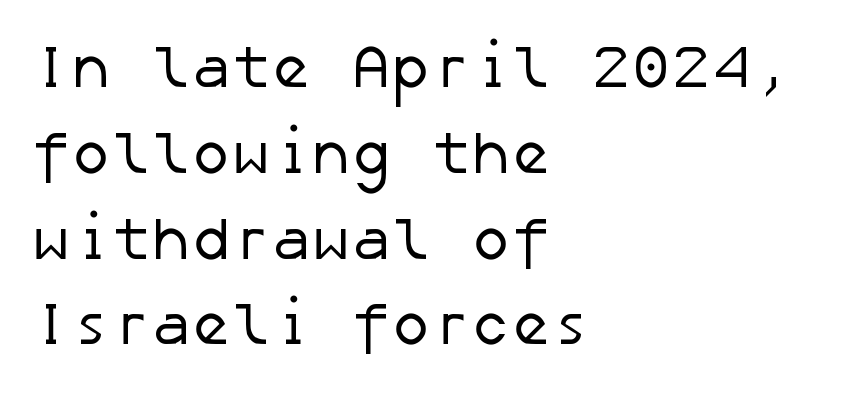
Underlining? Definitely not there. Observe the ordinary spacing: letters are neighbours, not strangers. Summary of vertical rhythm: regular, with standard interline spacing. A student would call this left alignment; a typographer would say flush left, rag right. Type style note: lacks serifs.
